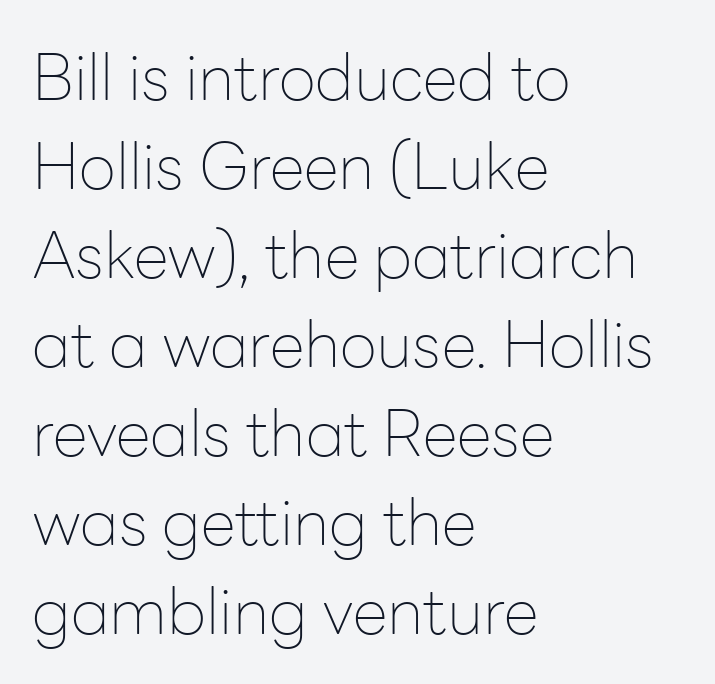
{"serif": "no", "italic": "no", "bold": "no", "weight": "thin", "width": "normal", "stroke_contrast": "low", "x_height": "medium", "monospaced": "no", "underline": "no", "align": "left", "line_spacing": "normal", "line_spacing_ratio": 1.39, "letter_spacing": "normal", "letter_spacing_em": 0.0, "glyph_px": 64}
